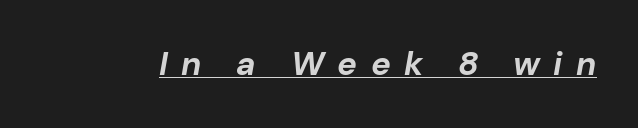
Q: Is the text bold? A: Yes.
Q: Is the text italic (slanted)? A: Yes, it leans right by about 10 degrees.
Q: Is the text underlined? A: Yes.
Q: Is the spacing between letters normal or unusually wide? A: Unusually wide.
Q: Width (condensed, normal, or wide)? A: Normal.
Q: Stroke contrast? A: Low.
Q: x-height? A: Medium.
Q: Monospaced? A: No.
